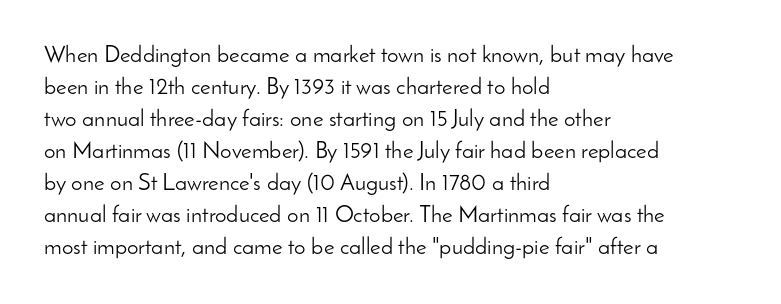
Q: Is the text bold? A: No.
Q: Is the text italic (slanted)? A: No, it is upright.
Q: Is the text underlined? A: No.
Q: How is the paragraph aligned? A: Left-aligned.
Q: Is the spacing between letters normal or unusually wide? A: Normal.
Q: Is the spacing between lines tight, normal or loose? A: Normal.
